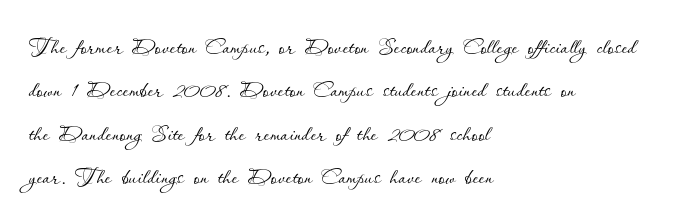
Look at the tracking — it's just the regular setting, nothing added. Looks like regular typesetting: each glyph gets only the width it needs. Compared with typical paragraphs, the rows here are spaced about the same. These lines are set flush left with a ragged right edge. Just letters on the line, the space beneath them empty.
